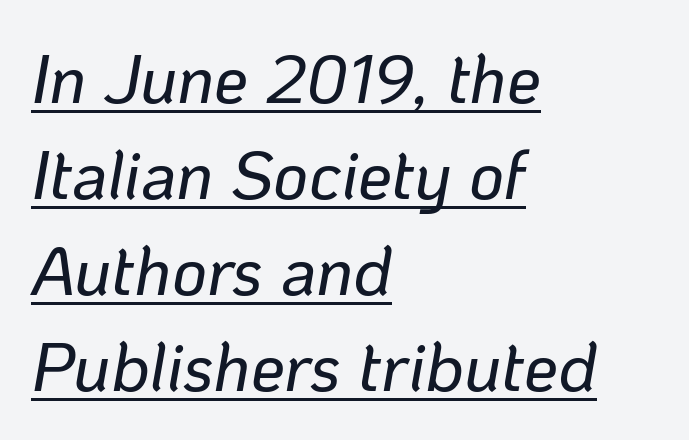
There's an unmistakable incline to the writing here. Every row of glyphs begins at an identical x-position on the left. Somebody hit Ctrl+U on this one — the words are underlined. Nothing unusual about the tracking: characters are spaced as the font intends. These lines are rendered in a variable-pitch font. Leading matches the norm, producing a regular column.
